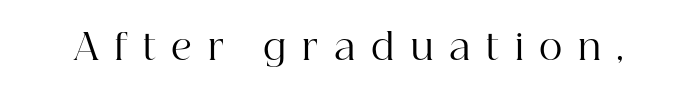
{"serif": "yes", "italic": "no", "bold": "no", "weight": "regular", "width": "normal", "stroke_contrast": "high", "x_height": "medium", "monospaced": "no", "underline": "no", "letter_spacing": "wide", "letter_spacing_em": 0.44, "glyph_px": 36}
